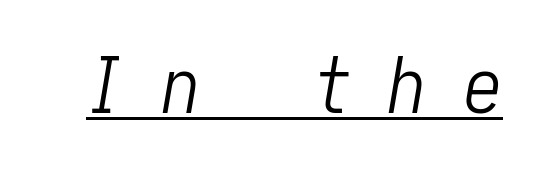
Slant detected: the letters are inclined. The characters are drawn with everyday or finer stroke widths. Compared with undecorated copy, this sample adds a rule below the words. Observe the wide spacing: letters keep a clear distance from each other.
